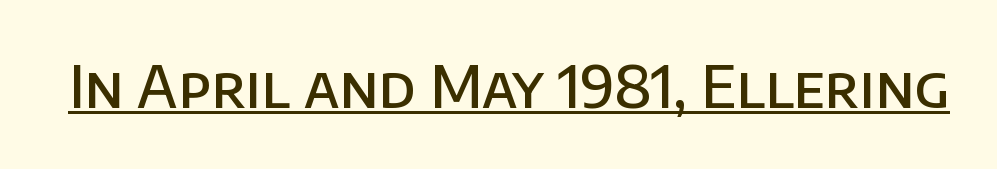
{"serif": "no", "italic": "no", "bold": "semi", "weight": "semibold", "width": "normal", "stroke_contrast": "low", "x_height": "large", "monospaced": "no", "underline": "yes", "letter_spacing": "normal", "letter_spacing_em": 0.0, "glyph_px": 58}
